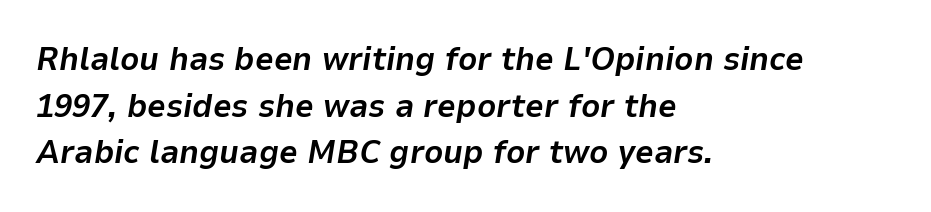
{"italic": "yes", "lean": "right", "slant_degrees": 9, "bold": "yes", "weight": "bold", "width": "normal", "stroke_contrast": "low", "x_height": "medium", "monospaced": "no", "underline": "no", "align": "left", "line_spacing": "normal", "line_spacing_ratio": 1.41, "letter_spacing": "normal", "letter_spacing_em": 0.0, "glyph_px": 33}
